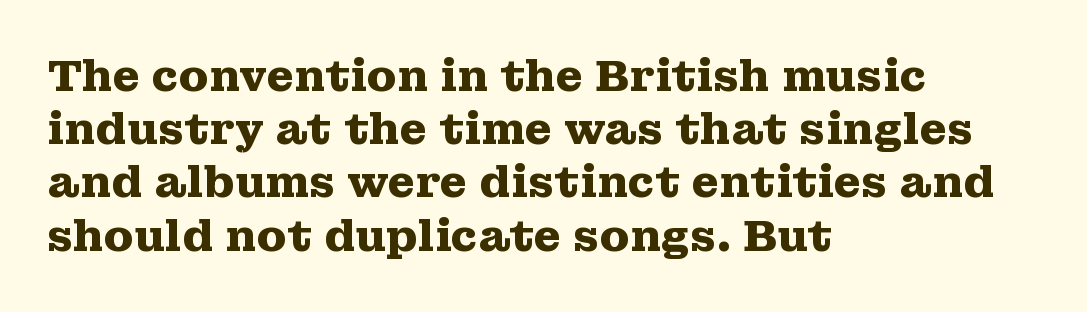
The image shows 44 px heavy, wide serif type, upright; set left-aligned, line spacing 1.21x, normal letter spacing, not underlined; medium stroke contrast and a medium x-height.
